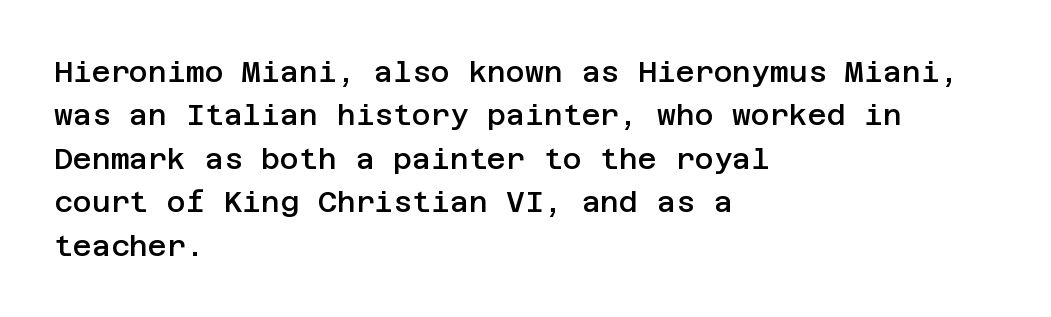
Q: Is the text bold? A: Semi-bold.
Q: Is the text italic (slanted)? A: No, it is upright.
Q: Is the typeface a serif or a sans-serif typeface? A: Sans-serif.
Q: Is the text underlined? A: No.
Q: How is the paragraph aligned? A: Left-aligned.
Q: Is the spacing between letters normal or unusually wide? A: Normal.
Q: Is the spacing between lines tight, normal or loose? A: Normal.
Q: Width (condensed, normal, or wide)? A: Normal.
Q: Stroke contrast? A: Low.
Q: x-height? A: Large.
